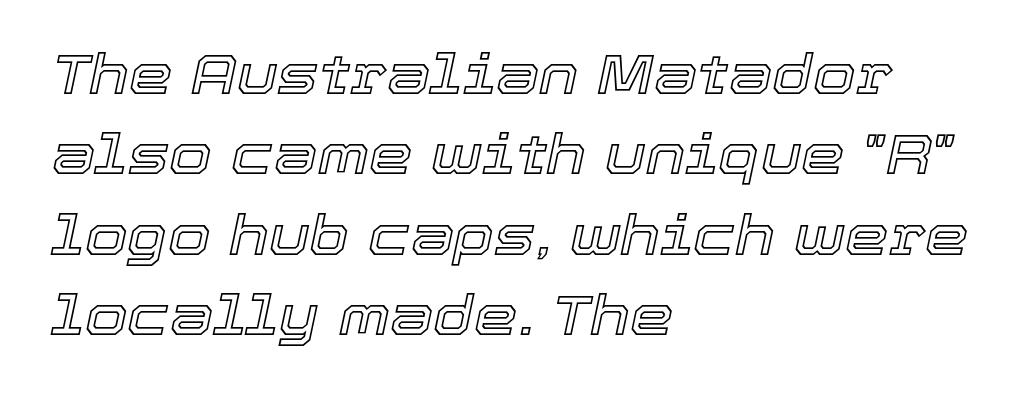
The image shows 55 px text type, italic (leaning right); set left-aligned, normal line spacing (1.46x), normal letter spacing, not underlined; a medium x-height.
